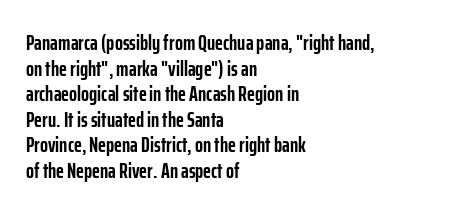
Q: Is the text bold? A: Yes.
Q: Is the text italic (slanted)? A: No, it is upright.
Q: Is the text underlined? A: No.
Q: How is the paragraph aligned? A: Left-aligned.
Q: Is the spacing between letters normal or unusually wide? A: Normal.
